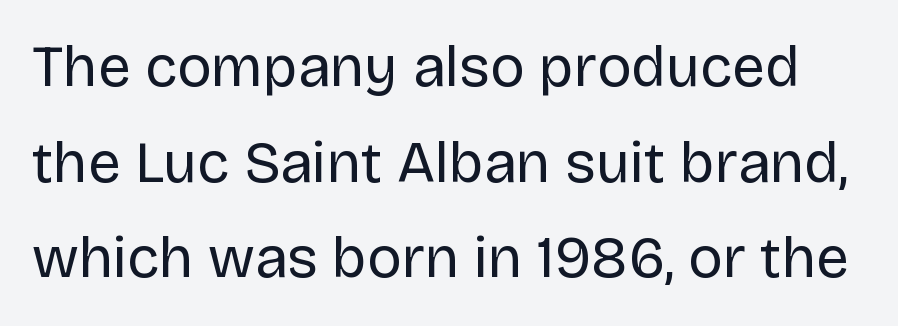
Q: Is the text bold? A: No.
Q: Is the text italic (slanted)? A: No, it is upright.
Q: Is the typeface a serif or a sans-serif typeface? A: Sans-serif.
Q: Is the text underlined? A: No.
Q: Is the spacing between letters normal or unusually wide? A: Normal.
Q: Is the spacing between lines tight, normal or loose? A: Normal.
Q: Width (condensed, normal, or wide)? A: Normal.
Q: Stroke contrast? A: Low.
Q: x-height? A: Large.
Q: Monospaced? A: No.
